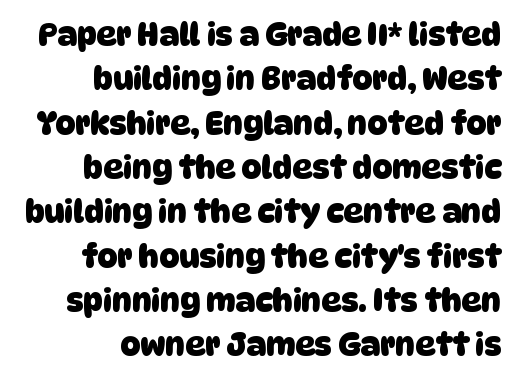
Students, this is bold: see how much ink each stroke carries. The rendering anchors every line to the right-hand side. Each row of text sits above clean, open space. These lines are rendered in a variable-pitch font.
